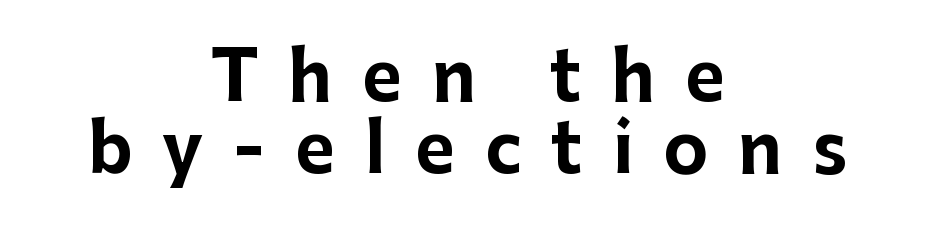
Regarding serifs, this sample does without them. The lines are packed closely together with very little leading. One-word summary of the alignment: center. How heavy is the stroke? Heavy — this is a bold. The glyphs are unaccompanied by any horizontal stroke below them. Think of a printed novel: that variable character pitch is what you see here.
